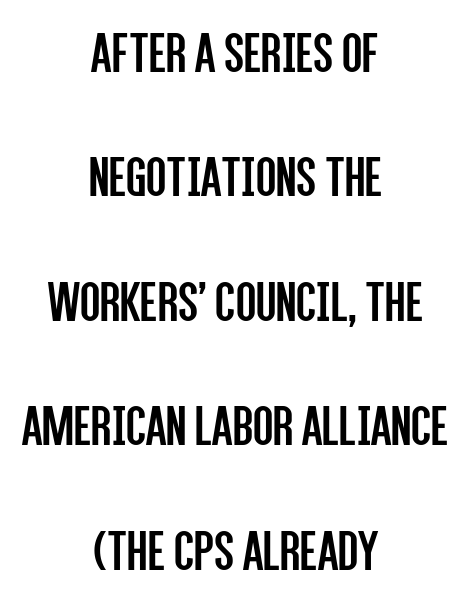
Q: Is the text bold? A: No.
Q: Is the text italic (slanted)? A: No, it is upright.
Q: Is the typeface a serif or a sans-serif typeface? A: Sans-serif.
Q: Is the text underlined? A: No.
Q: How is the paragraph aligned? A: Centered.
Q: Is the spacing between letters normal or unusually wide? A: Normal.
Q: Is the spacing between lines tight, normal or loose? A: Loose.
Q: Width (condensed, normal, or wide)? A: Condensed.
Q: Stroke contrast? A: Low.
Q: x-height? A: Large.
Q: Monospaced? A: No.
